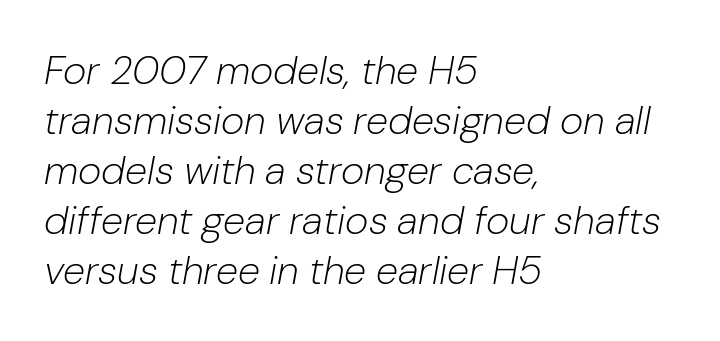
{"italic": "yes", "lean": "right", "slant_degrees": 10, "bold": "no", "weight": "light", "width": "normal", "stroke_contrast": "low", "x_height": "medium", "monospaced": "no", "underline": "no", "align": "left", "line_spacing": "normal", "line_spacing_ratio": 1.25, "letter_spacing": "normal", "letter_spacing_em": 0.0, "glyph_px": 40}
